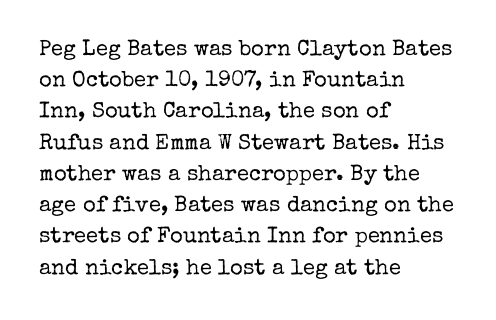
Q: Is the text bold? A: No.
Q: Is the text italic (slanted)? A: No, it is upright.
Q: Is the text underlined? A: No.
Q: How is the paragraph aligned? A: Left-aligned.
Q: Is the spacing between letters normal or unusually wide? A: Normal.
Q: Is the spacing between lines tight, normal or loose? A: Normal.
